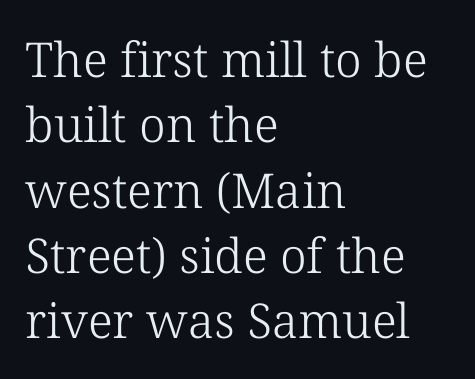
The image shows 48 px light serif type, upright; set left-aligned, normal line spacing (1.36x), normal letter spacing, not underlined; low stroke contrast and a medium x-height.
